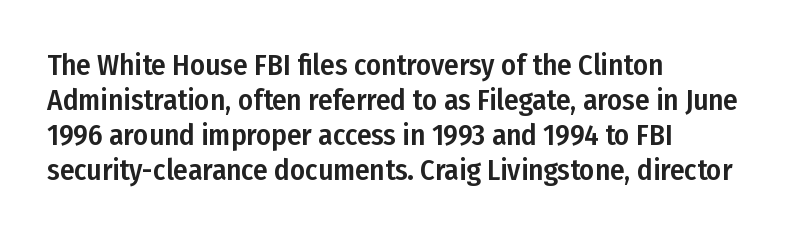
Letterform terminals end flat and unadorned throughout the passage. Here the designer chose a conventional face with non-uniform glyph widths. The axis of the letterforms is exactly vertical. How are the letters spaced? Ordinarily, with no added tracking. The ragged edge is on the right, which tells us the setting is flush left.
